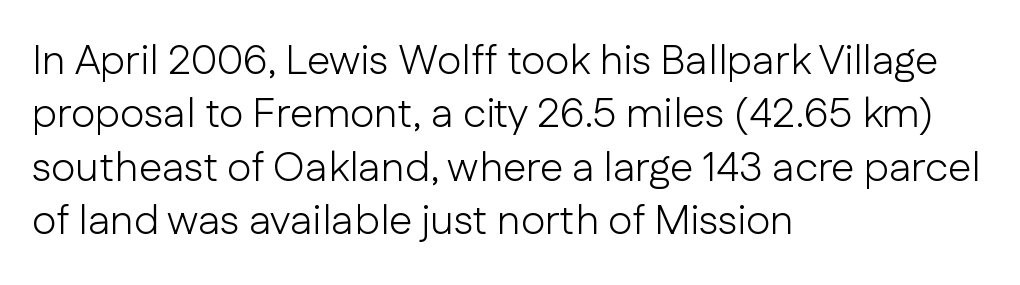
Q: Is the text bold? A: No.
Q: Is the text italic (slanted)? A: No, it is upright.
Q: Is the typeface a serif or a sans-serif typeface? A: Sans-serif.
Q: Is the text underlined? A: No.
Q: How is the paragraph aligned? A: Left-aligned.
Q: Is the spacing between letters normal or unusually wide? A: Normal.
Q: Is the spacing between lines tight, normal or loose? A: Normal.
Q: Width (condensed, normal, or wide)? A: Normal.
Q: Stroke contrast? A: Low.
Q: x-height? A: Medium.
Q: Monospaced? A: No.
